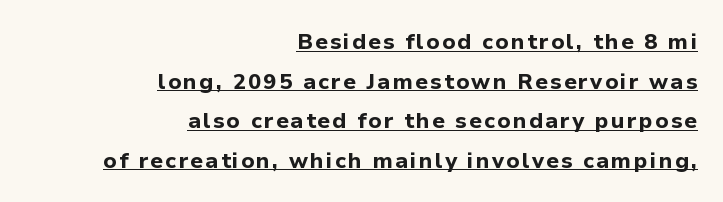
{"italic": "no", "bold": "yes", "underline": "yes", "align": "right", "line_spacing_ratio": 1.8, "glyph_px": 22}
